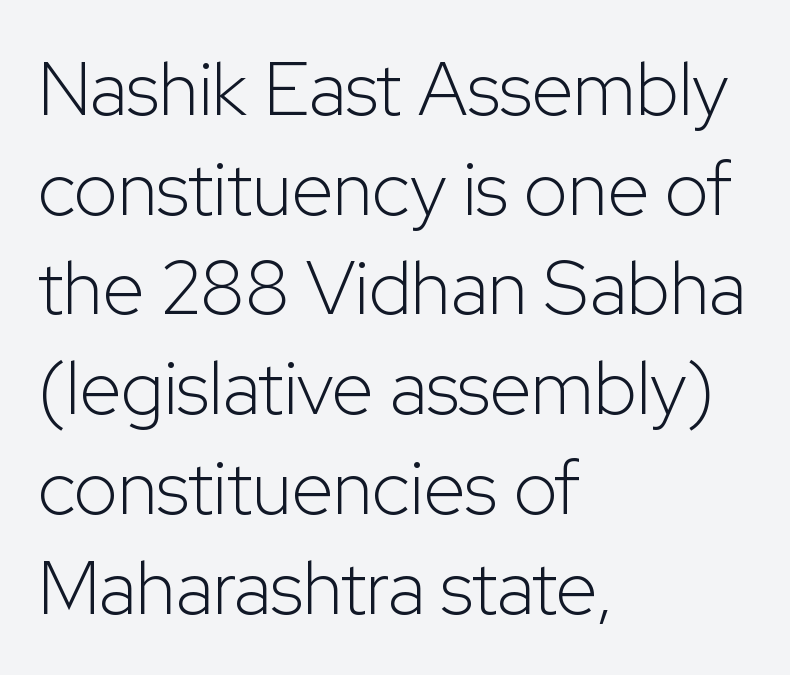
The image shows 75 px light sans-serif type, upright; set left-aligned, normal line spacing (1.33x), normal letter spacing, not underlined; low stroke contrast and a medium x-height.
